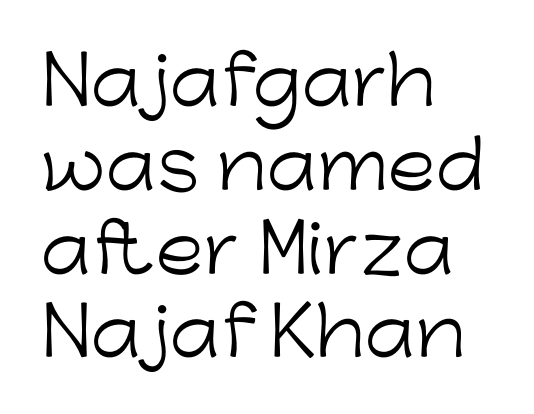
{"serif": "no", "italic": "no", "bold": "no", "weight": "light", "width": "normal", "stroke_contrast": "low", "x_height": "medium", "monospaced": "no", "underline": "no", "align": "left", "line_spacing": "normal", "line_spacing_ratio": 1.27, "letter_spacing": "normal", "letter_spacing_em": 0.0, "glyph_px": 66}
